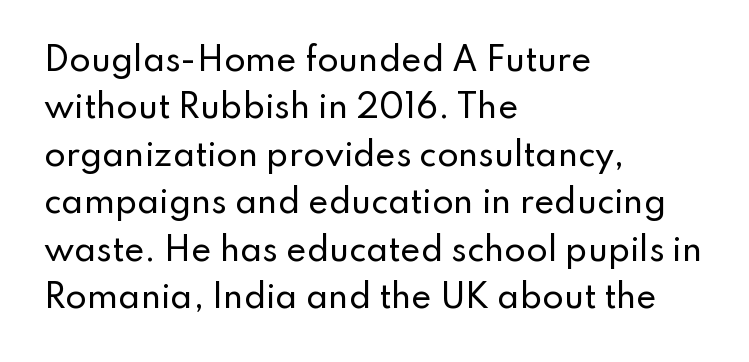
The image shows 31 px sans-serif type, upright; set left-aligned, normal line spacing (1.53x), normal letter spacing, not underlined; low stroke contrast and a small x-height.
